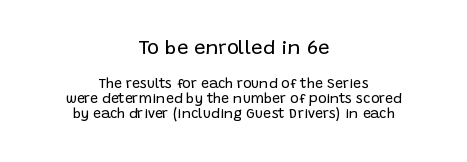
{"italic": "no", "bold": "no", "underline": "no", "align": "center", "line_spacing": "tight", "line_spacing_ratio": 1.09, "letter_spacing": "normal", "letter_spacing_em": 0.0, "larger_block": "first", "size_ratio": 1.43, "glyph_px": 20}
